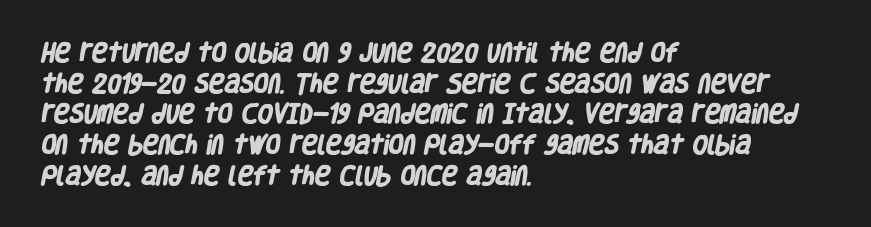
{"bold": "yes", "underline": "no", "align": "left", "line_spacing": "normal", "line_spacing_ratio": 1.46, "letter_spacing": "normal", "letter_spacing_em": 0.0, "glyph_px": 21}
